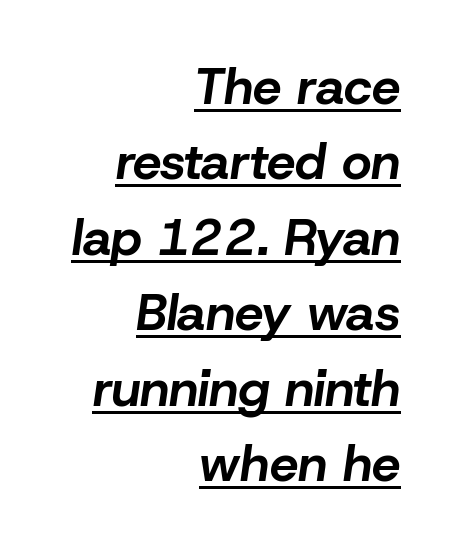
{"italic": "yes", "lean": "right", "slant_degrees": 8, "bold": "yes", "weight": "bold", "width": "normal", "stroke_contrast": "low", "x_height": "medium", "monospaced": "no", "underline": "yes", "align": "right", "line_spacing": "normal", "line_spacing_ratio": 1.48, "letter_spacing": "normal", "letter_spacing_em": 0.0, "glyph_px": 51}
